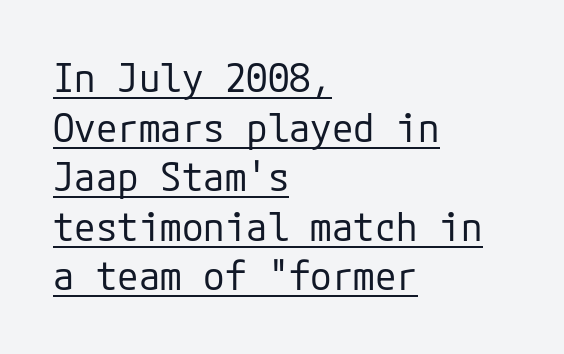
Q: Is the text bold? A: No.
Q: Is the text italic (slanted)? A: No, it is upright.
Q: Is the typeface a serif or a sans-serif typeface? A: Sans-serif.
Q: Is the text underlined? A: Yes.
Q: How is the paragraph aligned? A: Left-aligned.
Q: Is the spacing between letters normal or unusually wide? A: Normal.
Q: Is the spacing between lines tight, normal or loose? A: Normal.
Q: Width (condensed, normal, or wide)? A: Normal.
Q: Stroke contrast? A: Low.
Q: x-height? A: Medium.
